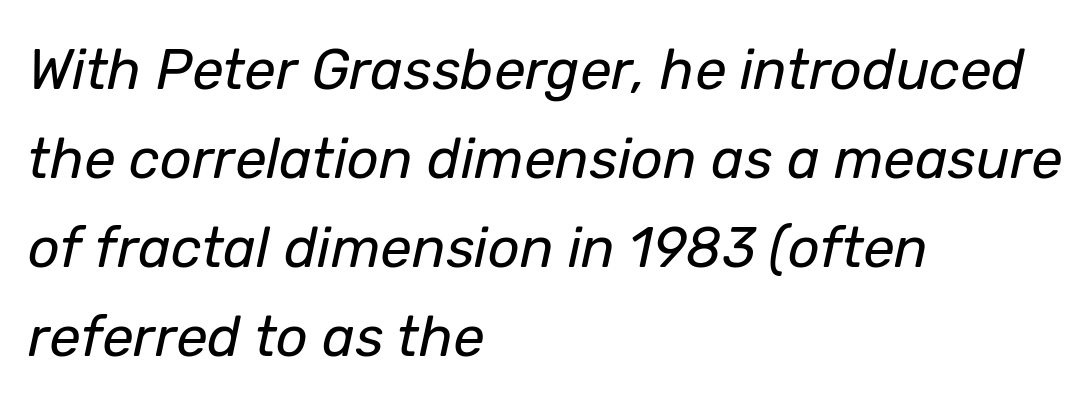
The image shows 56 px regular-weight type, italic (leaning right); set left-aligned, normal line spacing (1.59x), normal letter spacing, not underlined; low stroke contrast and a medium x-height.
